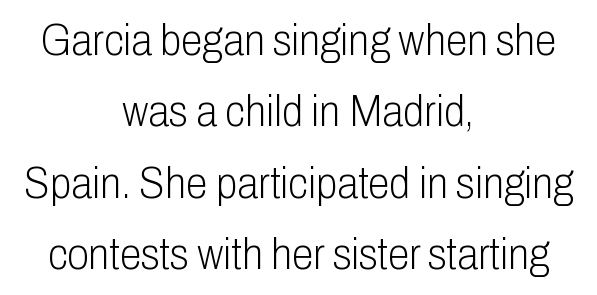
{"serif": "no", "italic": "no", "bold": "no", "weight": "light", "width": "condensed", "stroke_contrast": "low", "x_height": "medium", "monospaced": "no", "underline": "no", "align": "center", "line_spacing": "normal", "line_spacing_ratio": 1.62, "letter_spacing": "normal", "letter_spacing_em": 0.0, "glyph_px": 44}
